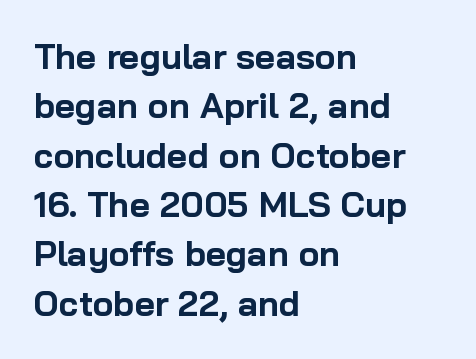
Q: Is the text bold? A: Yes.
Q: Is the text italic (slanted)? A: No, it is upright.
Q: Is the typeface a serif or a sans-serif typeface? A: Sans-serif.
Q: Is the text underlined? A: No.
Q: How is the paragraph aligned? A: Left-aligned.
Q: Is the spacing between letters normal or unusually wide? A: Normal.
Q: Is the spacing between lines tight, normal or loose? A: Normal.
Q: Width (condensed, normal, or wide)? A: Normal.
Q: Stroke contrast? A: Low.
Q: x-height? A: Medium.
Q: Monospaced? A: No.
